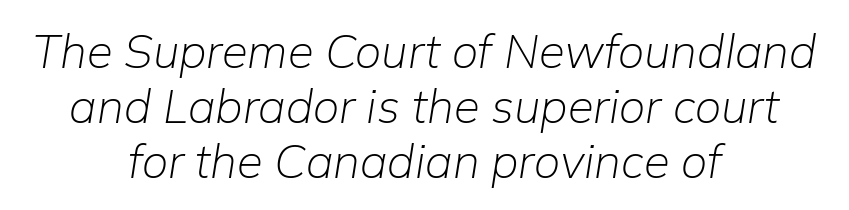
{"italic": "yes", "lean": "right", "slant_degrees": 9, "bold": "no", "weight": "light", "width": "normal", "stroke_contrast": "low", "x_height": "medium", "monospaced": "no", "underline": "no", "align": "center", "line_spacing_ratio": 1.17, "letter_spacing": "normal", "letter_spacing_em": 0.0, "glyph_px": 47}
